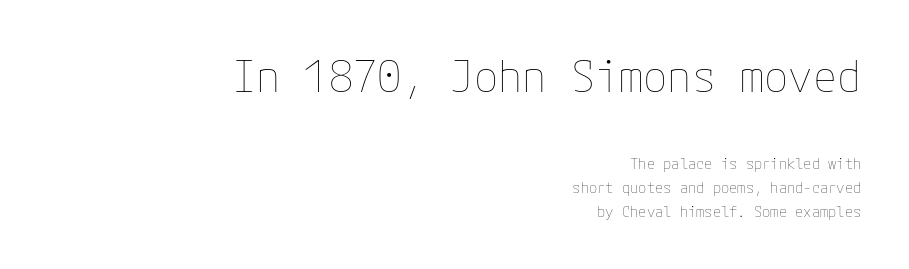
Q: Is the text bold? A: No.
Q: Is the text italic (slanted)? A: No, it is upright.
Q: Is the text underlined? A: No.
Q: How is the paragraph aligned? A: Right-aligned.
Q: Is the spacing between letters normal or unusually wide? A: Normal.
Q: Is the spacing between lines tight, normal or loose? A: Normal.
Q: Which block of text is set in a larger size, the first (top) or the second (bottom)? A: The first (top) one.
Q: Width (condensed, normal, or wide)? A: Normal.
Q: Stroke contrast? A: Low.
Q: x-height? A: Medium.
